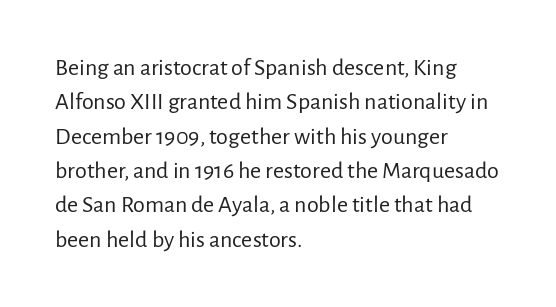
{"italic": "no", "bold": "no", "underline": "no", "align": "left", "line_spacing": "normal", "line_spacing_ratio": 1.43, "letter_spacing": "normal", "letter_spacing_em": 0.0, "glyph_px": 24}
